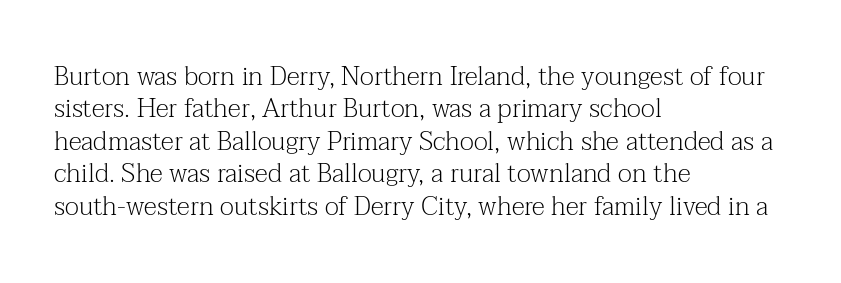
The image shows 26 px text type, upright; set left-aligned, normal line spacing (1.25x), normal letter spacing, not underlined.
